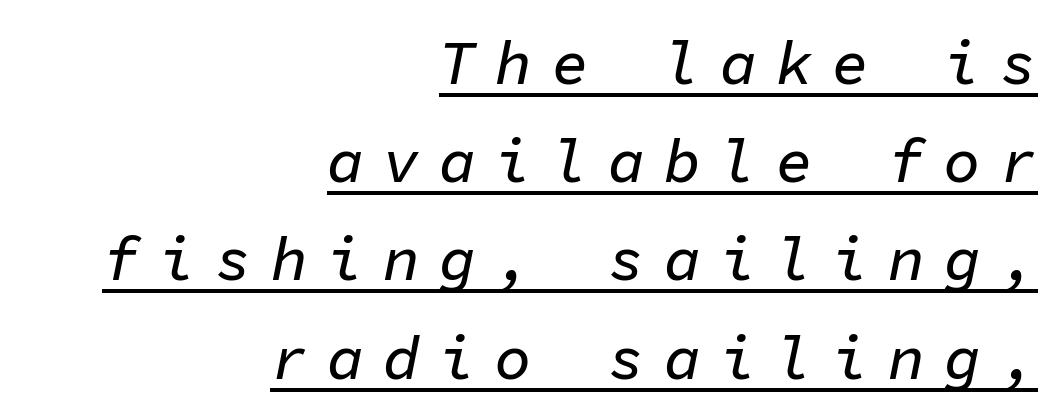
Q: Is the text italic (slanted)? A: Yes, it leans right by about 11 degrees.
Q: Is the text underlined? A: Yes.
Q: How is the paragraph aligned? A: Right-aligned.
Q: Is the spacing between letters normal or unusually wide? A: Unusually wide.
Q: Is the spacing between lines tight, normal or loose? A: Normal.
Q: Width (condensed, normal, or wide)? A: Normal.
Q: Stroke contrast? A: Low.
Q: x-height? A: Medium.
Q: Monospaced? A: Yes.
